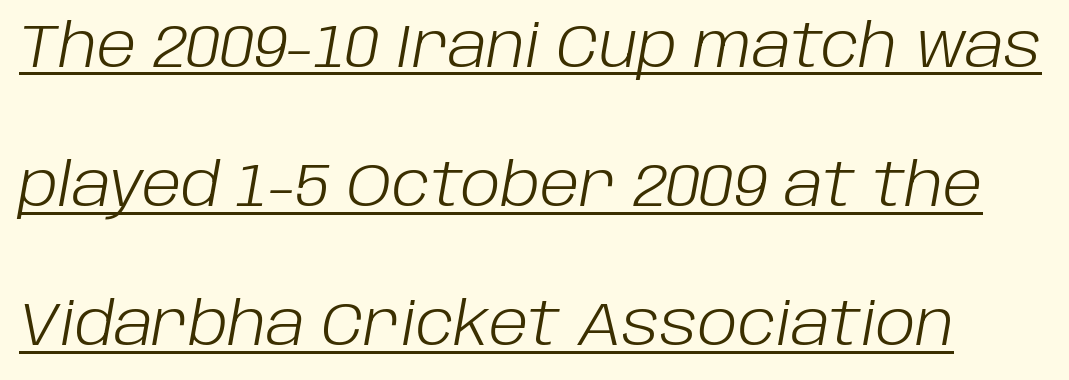
{"italic": "yes", "lean": "right", "slant_degrees": 10, "bold": "no", "weight": "light", "width": "normal", "stroke_contrast": "low", "x_height": "large", "monospaced": "no", "underline": "yes", "line_spacing": "loose", "line_spacing_ratio": 2.32, "letter_spacing": "normal", "letter_spacing_em": 0.0, "glyph_px": 60}
